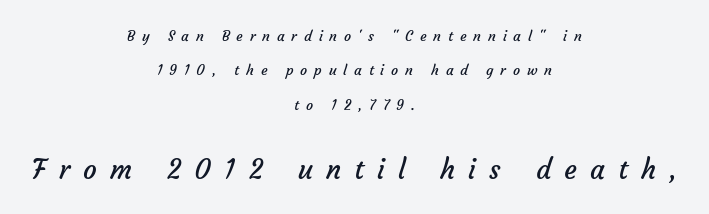
Where is the straight margin? There isn't one; the lines are centered. The gap between lines stays unmarked. Unbolded letterforms with no extra heft. Tracking here is generous; glyphs stand well apart from one another.
